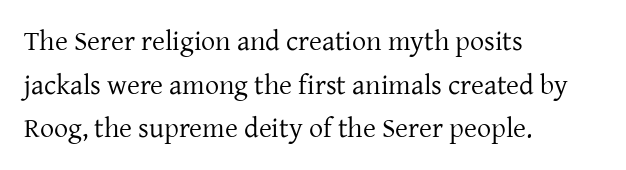
{"serif": "yes", "italic": "no", "bold": "no", "weight": "regular", "width": "normal", "stroke_contrast": "low", "x_height": "medium", "monospaced": "no", "underline": "no", "align": "left", "line_spacing": "normal", "line_spacing_ratio": 1.56, "letter_spacing": "normal", "letter_spacing_em": 0.0, "glyph_px": 28}
